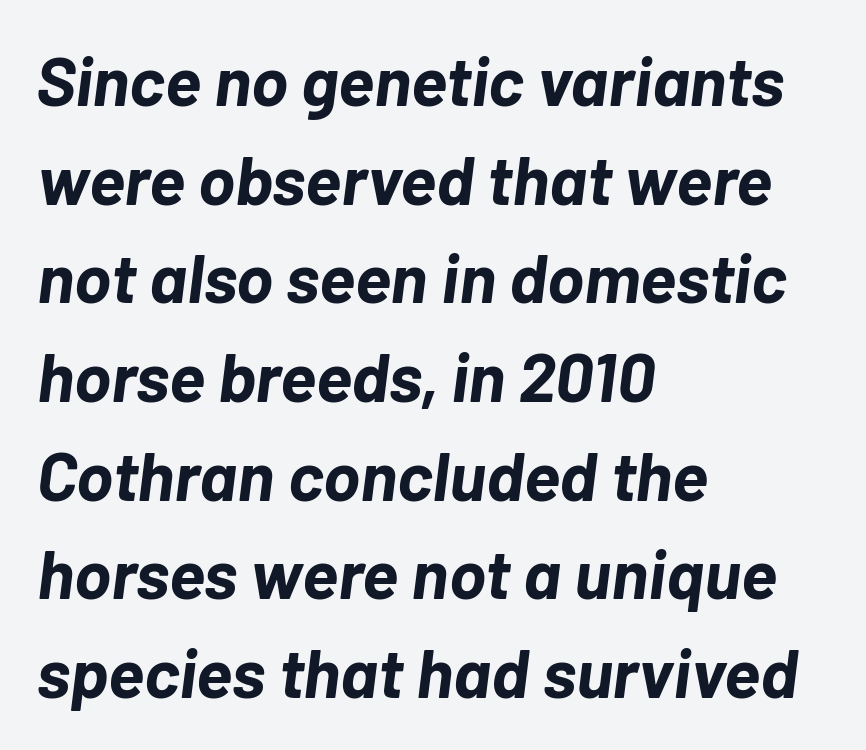
The image shows 69 px bold type, italic (leaning right); set left-aligned, normal line spacing (1.43x), normal letter spacing, not underlined; low stroke contrast and a medium x-height.
